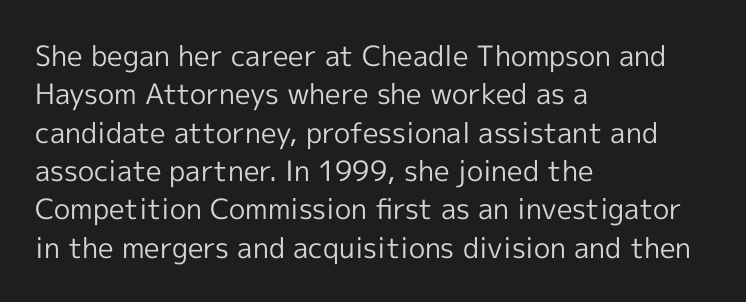
{"serif": "no", "italic": "no", "bold": "no", "weight": "regular", "width": "normal", "x_height": "medium", "monospaced": "no", "underline": "no", "align": "left", "line_spacing": "normal", "line_spacing_ratio": 1.37, "letter_spacing": "normal", "letter_spacing_em": 0.0, "glyph_px": 28}
